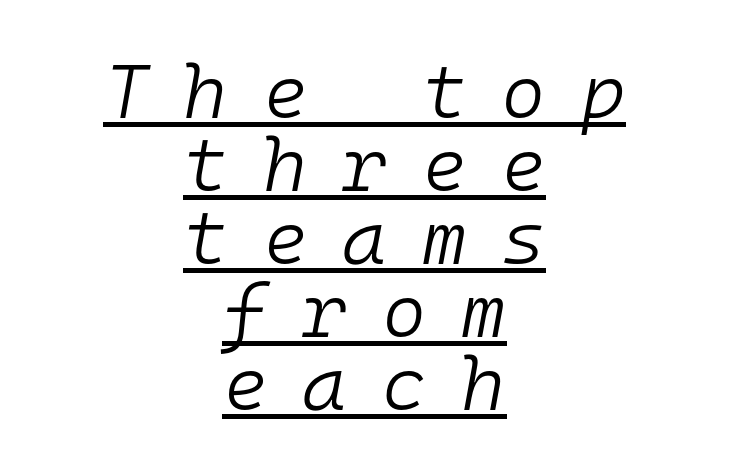
{"italic": "yes", "lean": "right", "slant_degrees": 10, "bold": "no", "weight": "light", "width": "normal", "stroke_contrast": "low", "x_height": "medium", "monospaced": "yes", "underline": "yes", "align": "center", "line_spacing": "tight", "line_spacing_ratio": 0.96, "letter_spacing": "wide", "letter_spacing_em": 0.46, "glyph_px": 76}
